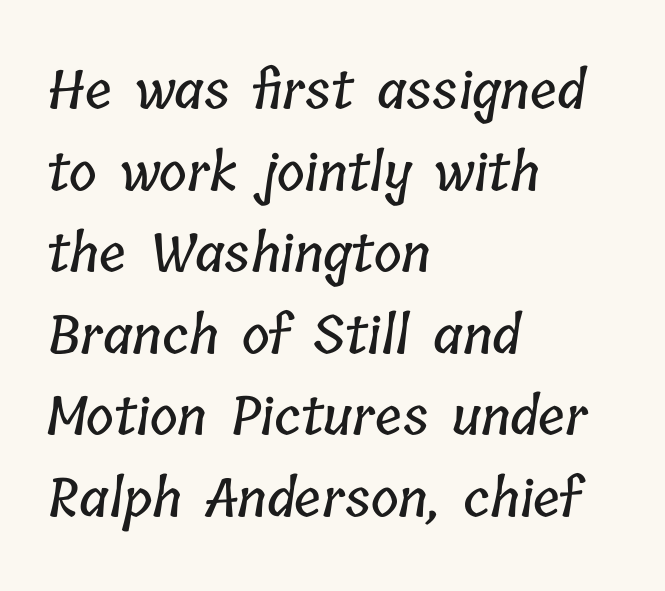
A normal amount of white space separates one row of letters from the next. Between one letter and the next there's only the usual sliver of space. Short and long lines alike share a common starting point at left. Each letter keeps its own natural width here, so spacing adapts to shape. The gap between lines stays unmarked.
